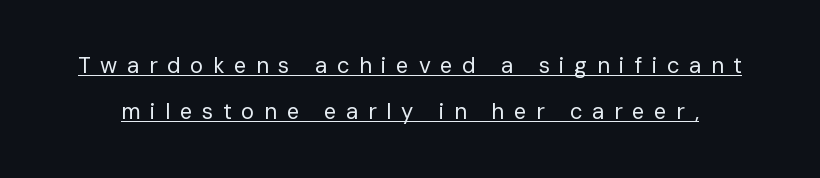
Spacing between characters has been opened up far beyond the box default. Stroke thickness stays within the range of a standard reading face or lighter. The designer dialed line spacing up above the default. This is roman type, the default non-slanted kind.
